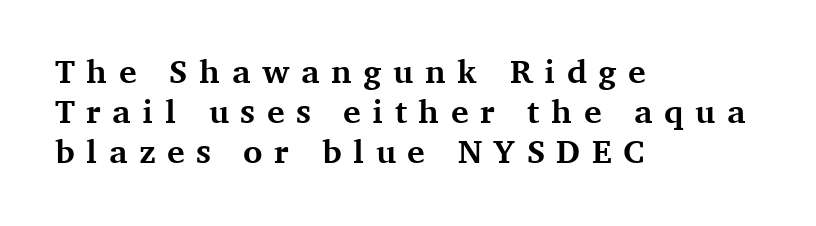
{"serif": "yes", "italic": "no", "bold": "yes", "weight": "bold", "width": "normal", "stroke_contrast": "medium", "x_height": "medium", "monospaced": "no", "underline": "no", "align": "left", "line_spacing_ratio": 1.21, "letter_spacing": "wide", "letter_spacing_em": 0.35, "glyph_px": 33}
